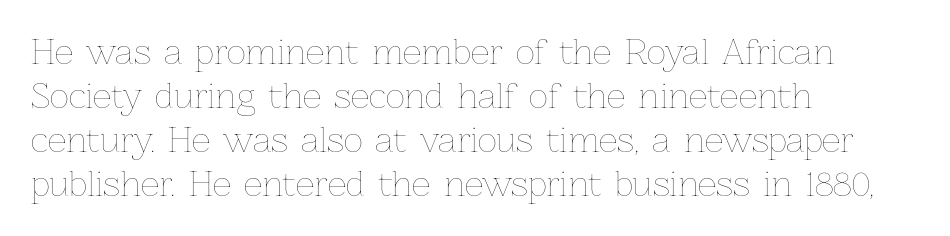
{"italic": "no", "bold": "no", "weight": "thin", "width": "normal", "stroke_contrast": "low", "x_height": "medium", "monospaced": "no", "underline": "no", "align": "left", "line_spacing": "normal", "line_spacing_ratio": 1.33, "letter_spacing": "normal", "letter_spacing_em": 0.0, "glyph_px": 33}
